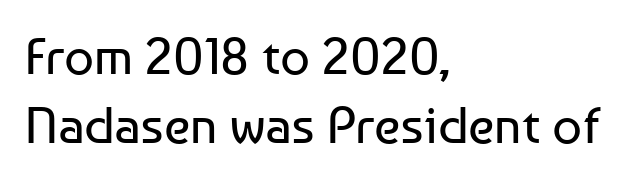
The lettering holds an erect, upright posture throughout. These lines keep a tight, regular rhythm from letter to letter. Lines of text with bare space underneath. Does the copy run flush right? No — it runs flush left. Bold? No — there's no thickening of the strokes. You could not count columns in this text — the font is proportionally spaced.
